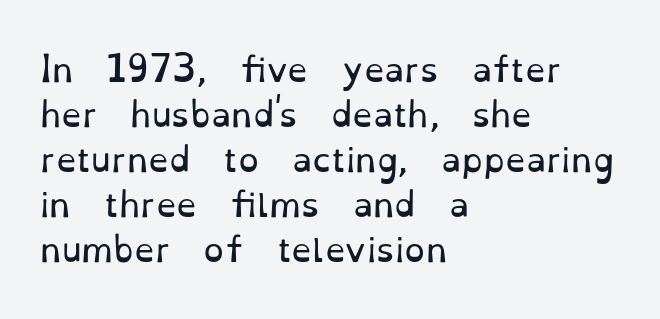
Any mark beneath the type? The region is blank. Note the varied advance widths — an 'i' is clearly narrower than an 'm'. Nothing heavy about these letters — not bold at all. Rows of type keep a routine distance in the vertical direction. Horizontally, the lines are justified to the leading edge only.
